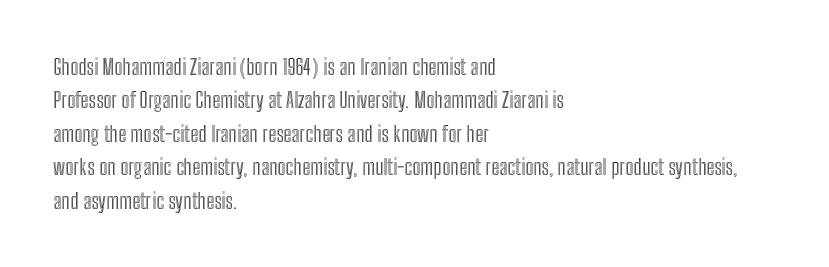
Q: Is the text italic (slanted)? A: No, it is upright.
Q: Is the text underlined? A: No.
Q: How is the paragraph aligned? A: Left-aligned.
Q: Is the spacing between letters normal or unusually wide? A: Normal.
Q: Is the spacing between lines tight, normal or loose? A: Normal.
